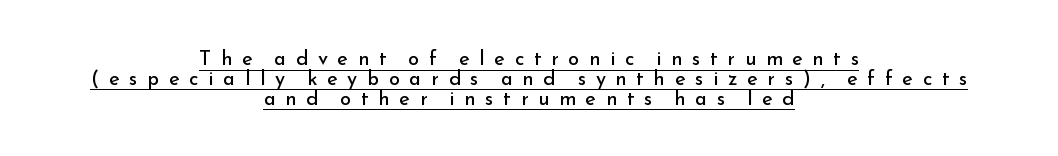
Q: Is the text bold? A: No.
Q: Is the text italic (slanted)? A: No, it is upright.
Q: Is the text underlined? A: Yes.
Q: How is the paragraph aligned? A: Centered.
Q: Is the spacing between letters normal or unusually wide? A: Unusually wide.
Q: Is the spacing between lines tight, normal or loose? A: Tight.
